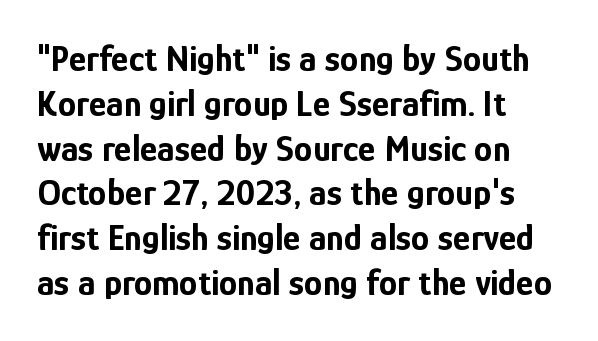
The image shows 37 px bold, condensed sans-serif type, upright; set left-aligned, line spacing 1.21x, normal letter spacing, not underlined; low stroke contrast and a medium x-height.
